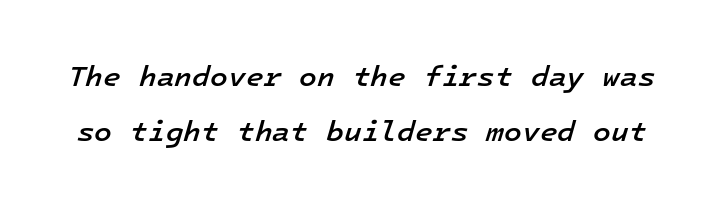
Italic? Definitely — the glyphs are oblique. The passage shown has conventional tracking throughout. Monospaced: the letters line up in strict vertical columns. Bare-footed words on every line.
